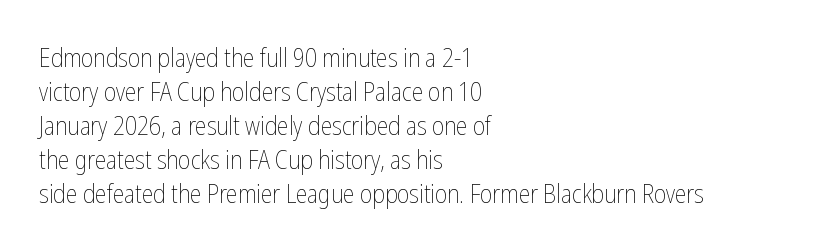
The image shows 26 px text type, upright; set left-aligned, normal line spacing (1.31x), normal letter spacing, not underlined.
